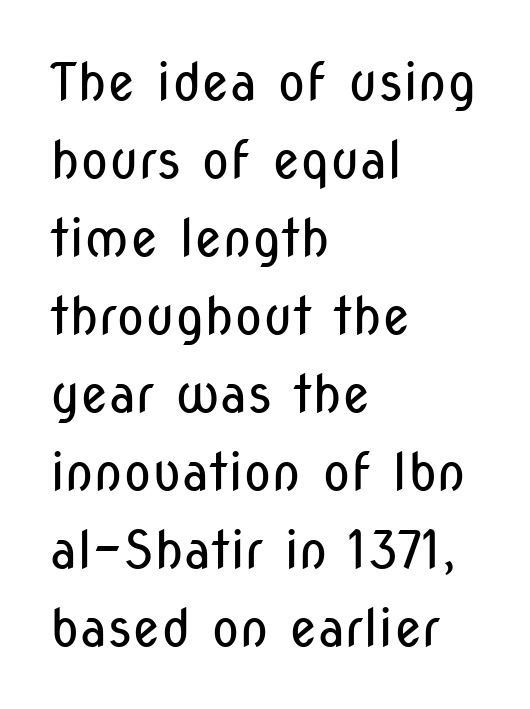
{"serif": "no", "italic": "no", "bold": "no", "weight": "regular", "width": "condensed", "stroke_contrast": "low", "x_height": "medium", "monospaced": "no", "underline": "no", "align": "left", "line_spacing": "normal", "line_spacing_ratio": 1.5, "letter_spacing": "normal", "letter_spacing_em": 0.0, "glyph_px": 52}
